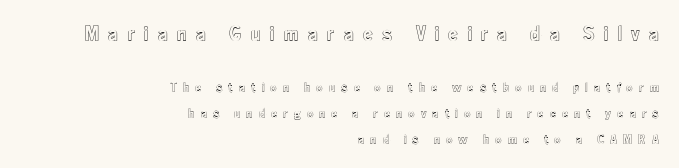
The image shows 22 px text type, upright; set right-aligned, line spacing 1.84x, unusually wide letter spacing (+0.42 em), not underlined; the first (top) block is 1.57x larger.
